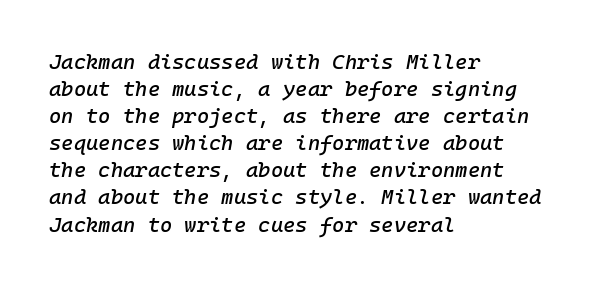
The gaps between neighbouring characters are ordinary and unremarkable. Rendered with sloped, italic letterforms. Regarding leading, the lines here are spaced in the standard way. These lines stack with their left ends in a neat column.
